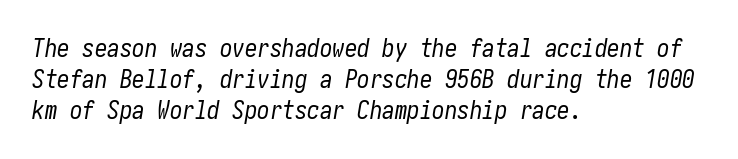
Q: Is the text bold? A: No.
Q: Is the text italic (slanted)? A: Yes, it leans right by about 10 degrees.
Q: Is the text underlined? A: No.
Q: How is the paragraph aligned? A: Left-aligned.
Q: Is the spacing between letters normal or unusually wide? A: Normal.
Q: Is the spacing between lines tight, normal or loose? A: Normal.
